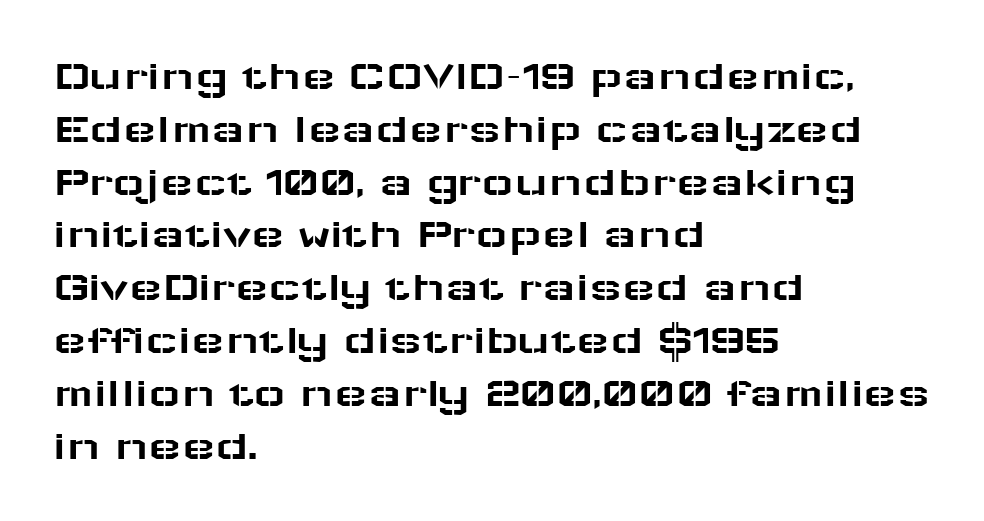
Words float on clear page, feet unadorned. The letters stand straight up with perfectly vertical stems. Character widths vary here, with narrow letters taking less room than wide ones. Reading down the block, your eye returns to a fixed left position each line. The characters display no serif detailing; their extremities are plain. Standard letterfit; no display-style spreading of the glyphs.
